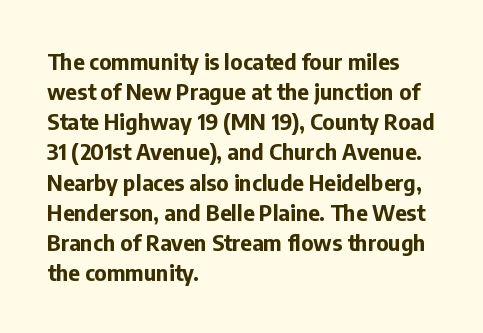
Q: Is the text bold? A: Yes.
Q: Is the text italic (slanted)? A: No, it is upright.
Q: Is the text underlined? A: No.
Q: How is the paragraph aligned? A: Left-aligned.
Q: Is the spacing between letters normal or unusually wide? A: Normal.
Q: Is the spacing between lines tight, normal or loose? A: Normal.
